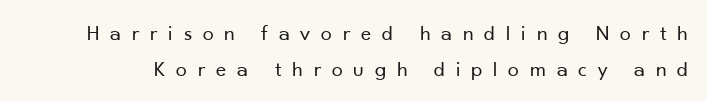
Q: Is the text bold? A: No.
Q: Is the text italic (slanted)? A: No, it is upright.
Q: Is the text underlined? A: No.
Q: Is the spacing between letters normal or unusually wide? A: Unusually wide.
Q: Is the spacing between lines tight, normal or loose? A: Normal.
